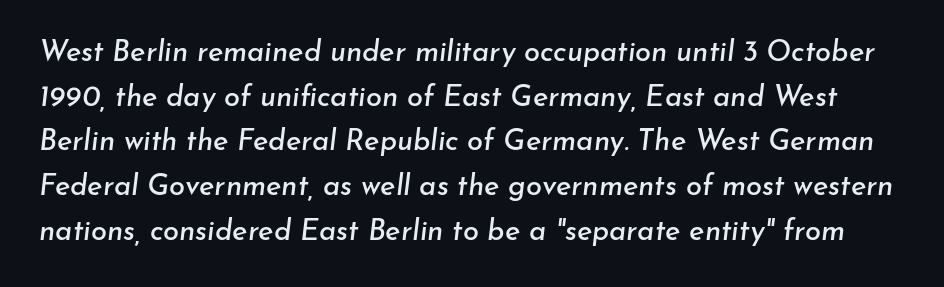
The image shows 29 px text type, italic (leaning right); set normal line spacing (1.54x), normal letter spacing, not underlined; low stroke contrast and a small x-height.
